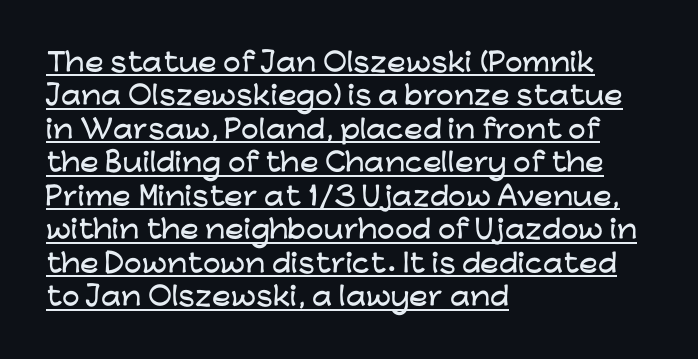
What's the leading like? Ordinary, nothing unusual. Short note: letters normally spaced. The specimen includes a rule beneath the text block's lines. Posture: straight, roman, zero tilt. Teacher's note: observe the even left margin — that is flush-left alignment.
